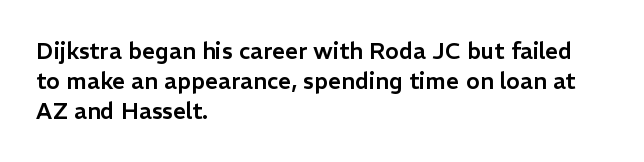
The image shows 23 px text type, upright; set left-aligned, normal line spacing (1.3x), normal letter spacing, not underlined.
